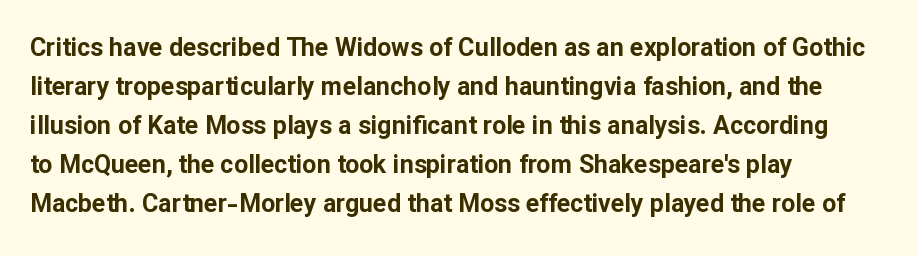
The image shows 25 px bold type, upright; set left-aligned, normal line spacing (1.56x), normal letter spacing, not underlined.
